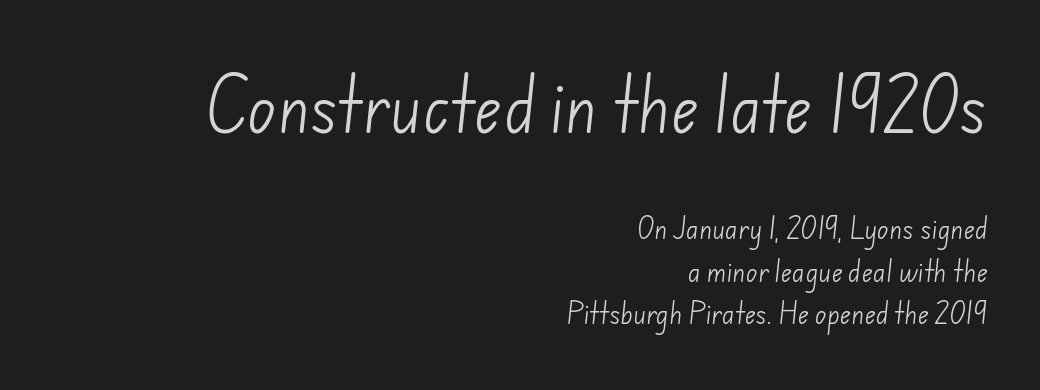
Q: Is the text bold? A: No.
Q: Is the typeface a serif or a sans-serif typeface? A: Sans-serif.
Q: Is the text underlined? A: No.
Q: How is the paragraph aligned? A: Right-aligned.
Q: Is the spacing between letters normal or unusually wide? A: Normal.
Q: Which block of text is set in a larger size, the first (top) or the second (bottom)? A: The first (top) one.
Q: Width (condensed, normal, or wide)? A: Normal.
Q: Stroke contrast? A: Low.
Q: x-height? A: Small.
Q: Monospaced? A: No.
